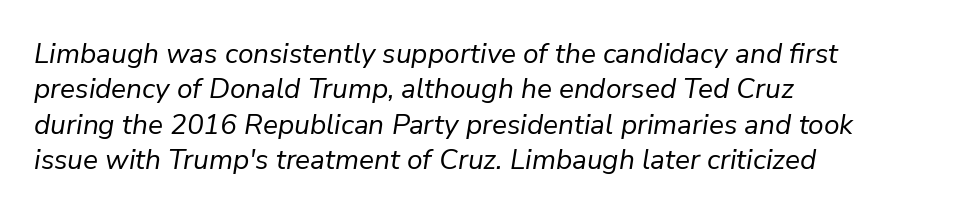
The image shows 28 px regular-weight type, italic (leaning right); set left-aligned, normal line spacing (1.26x), normal letter spacing, not underlined; low stroke contrast and a medium x-height.
